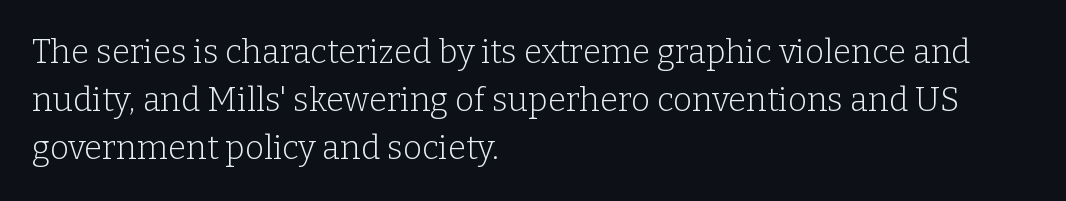
Q: Is the text bold? A: No.
Q: Is the text italic (slanted)? A: No, it is upright.
Q: Is the typeface a serif or a sans-serif typeface? A: Serif.
Q: Is the text underlined? A: No.
Q: How is the paragraph aligned? A: Left-aligned.
Q: Is the spacing between letters normal or unusually wide? A: Normal.
Q: Is the spacing between lines tight, normal or loose? A: Normal.
Q: Width (condensed, normal, or wide)? A: Normal.
Q: Stroke contrast? A: Low.
Q: x-height? A: Medium.
Q: Monospaced? A: No.
